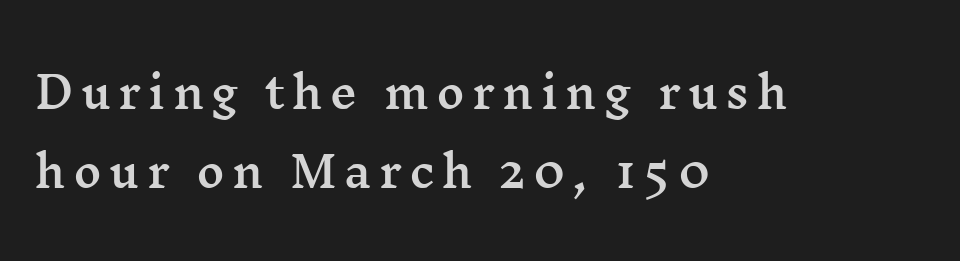
{"serif": "yes", "italic": "no", "width": "wide", "stroke_contrast": "medium", "x_height": "medium", "monospaced": "no", "underline": "no", "align": "left", "line_spacing_ratio": 1.83, "glyph_px": 43}
